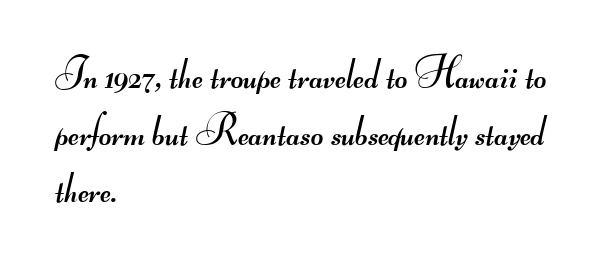
{"serif": "no", "bold": "no", "weight": "regular", "width": "wide", "stroke_contrast": "medium", "monospaced": "no", "underline": "no", "align": "left", "line_spacing": "normal", "line_spacing_ratio": 1.33, "letter_spacing": "normal", "letter_spacing_em": 0.0, "glyph_px": 43}
